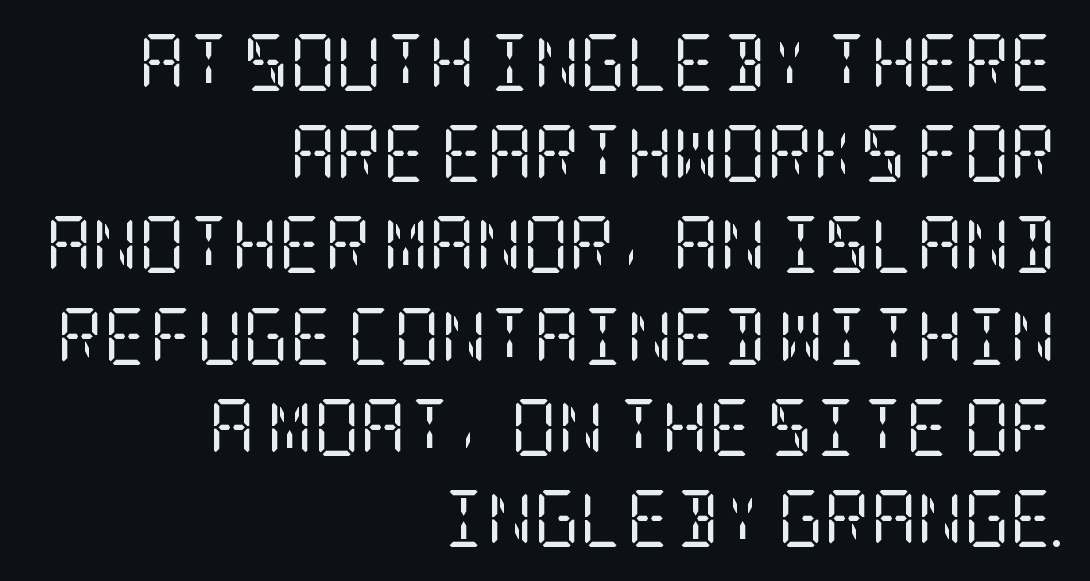
Does the copy run flush right? Yes — the right margin is perfectly even. In terms of letterform style, serifs are clearly present. On a weight scale, this lands at 450 or below. Underline: absent. The rows are spaced the way most documents space them. Letter spacing: default.
